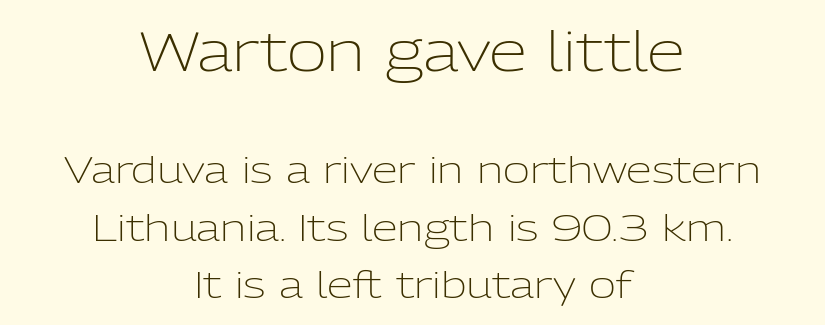
The letters carry no serifs — their stems end cleanly without finishing strokes. Look at the glyph heights: the upper group is clearly the bigger setting. In terms of posture, this sample is upright. A typesetter would call this proportional, since set widths differ per character.
